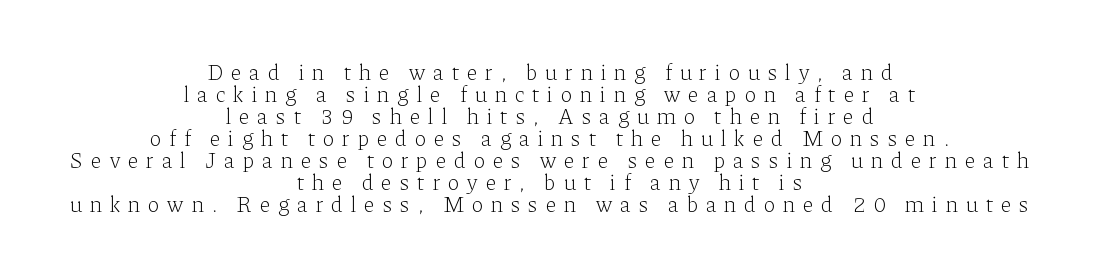
Q: Is the text bold? A: No.
Q: Is the text italic (slanted)? A: No, it is upright.
Q: Is the text underlined? A: No.
Q: How is the paragraph aligned? A: Centered.
Q: Is the spacing between letters normal or unusually wide? A: Unusually wide.
Q: Is the spacing between lines tight, normal or loose? A: Tight.
